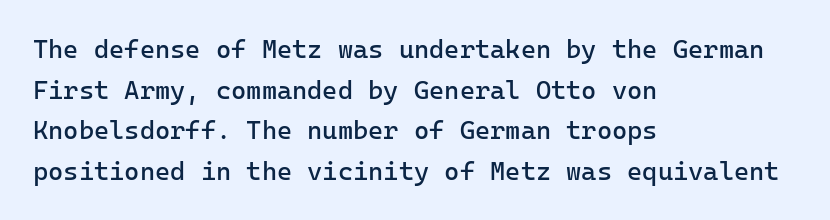
The zone under the glyphs is completely vacant. Letters have the restrained weight of plain body copy at most. Line beginnings align vertically; line endings do not. The gaps between neighbouring characters are ordinary and unremarkable.
